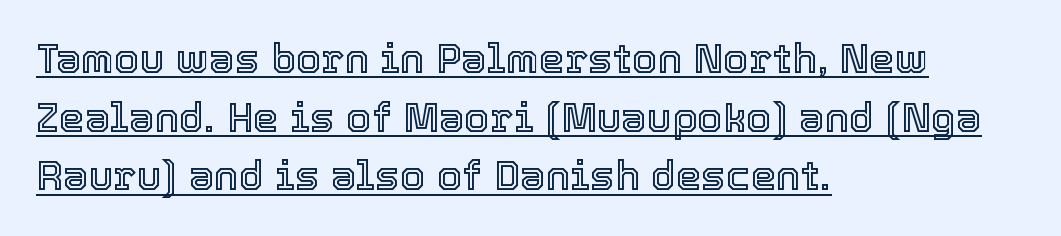
The image shows 41 px text type, upright; set left-aligned, normal line spacing (1.43x), normal letter spacing, underlined; a medium x-height.
